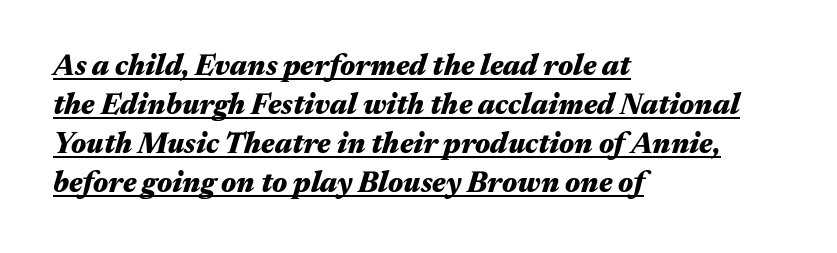
{"italic": "yes", "lean": "right", "slant_degrees": 17, "bold": "yes", "weight": "heavy", "width": "wide", "stroke_contrast": "medium", "x_height": "medium", "monospaced": "no", "underline": "yes", "align": "left", "line_spacing": "normal", "line_spacing_ratio": 1.34, "letter_spacing": "normal", "letter_spacing_em": 0.0, "glyph_px": 29}
